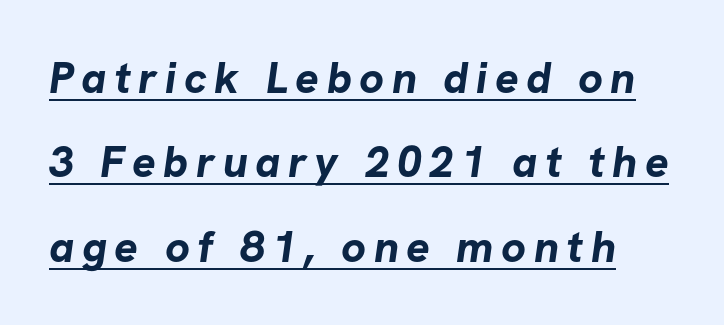
Honestly, the underline is the first thing you notice here. Each glyph is drawn with heavy, bold strokes. These lines are rendered in a variable-pitch font. The leading is generous, giving the passage an open texture.
